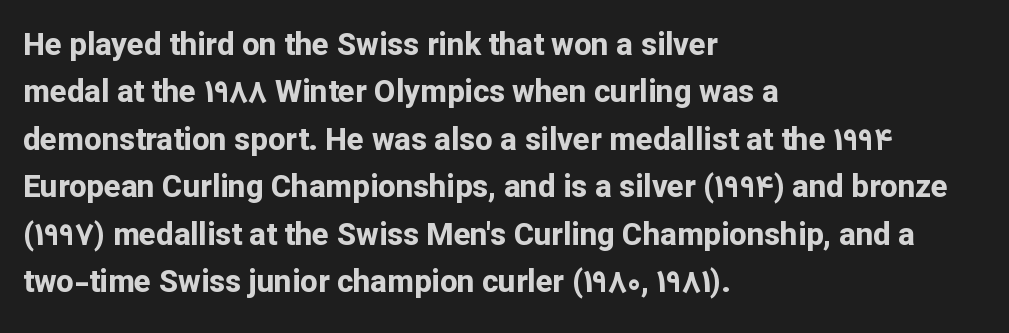
The designer left line spacing at the default. As a designer I'd log this as weight 700, bold. Posture: vertical. These lines are set flush left with a ragged right edge. The foot of each line stays bare and open.
